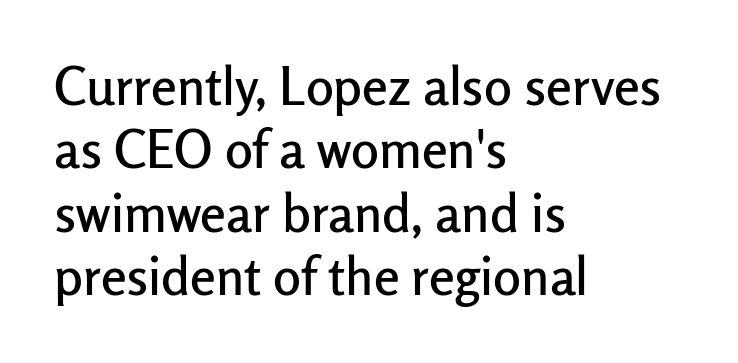
{"serif": "no", "italic": "no", "width": "normal", "stroke_contrast": "low", "x_height": "medium", "monospaced": "no", "underline": "no", "align": "left", "line_spacing_ratio": 1.22, "letter_spacing": "normal", "letter_spacing_em": 0.0, "glyph_px": 52}
